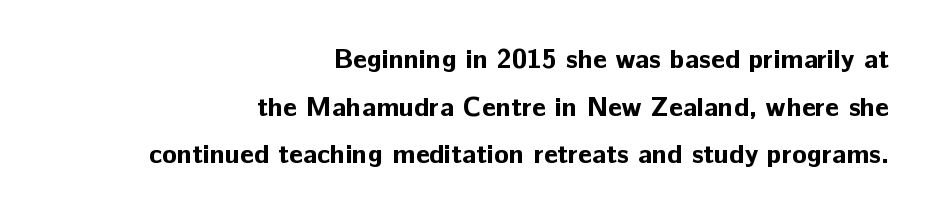
A typesetter would call this zero additional tracking. Heavy-handed strokes throughout: this text is bold. Posture: vertical. Each line ends at the same right margin while the left side varies.
